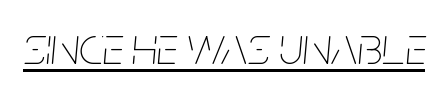
The image shows 54 px thin, condensed type, italic (leaning right); set normal letter spacing, underlined; low stroke contrast and a large x-height.
